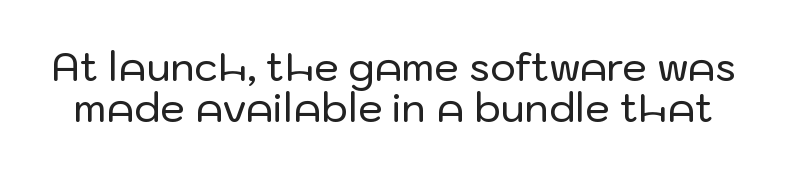
Q: Is the text italic (slanted)? A: No, it is upright.
Q: Is the typeface a serif or a sans-serif typeface? A: Sans-serif.
Q: Is the text underlined? A: No.
Q: Is the spacing between letters normal or unusually wide? A: Normal.
Q: Is the spacing between lines tight, normal or loose? A: Tight.
Q: Width (condensed, normal, or wide)? A: Normal.
Q: Stroke contrast? A: Low.
Q: x-height? A: Medium.
Q: Monospaced? A: No.
